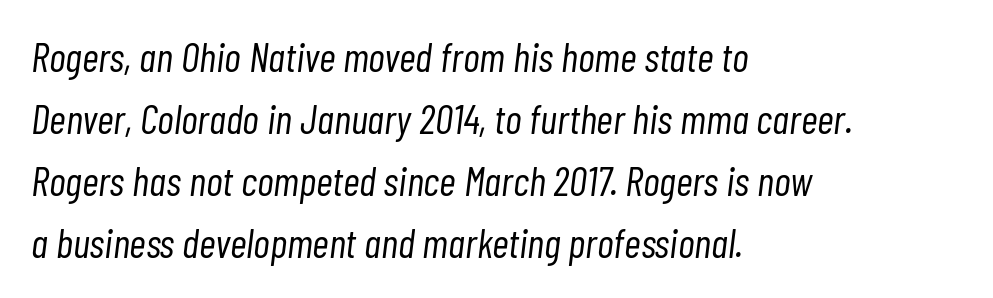
The image shows 41 px light, condensed type, italic (leaning right); set left-aligned, normal line spacing (1.51x), normal letter spacing, not underlined; low stroke contrast and a medium x-height.
